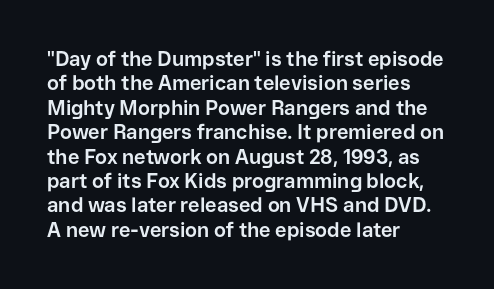
{"italic": "no", "bold": "yes", "underline": "no", "align": "left", "line_spacing_ratio": 1.22, "letter_spacing": "normal", "letter_spacing_em": 0.0, "glyph_px": 20}
